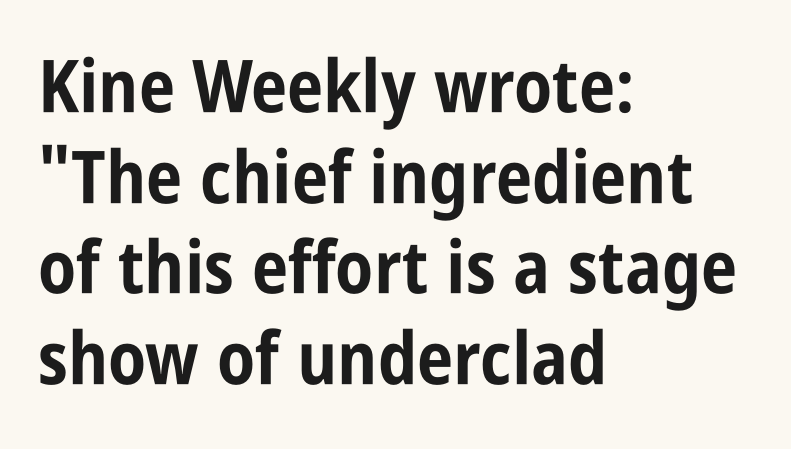
The image shows 73 px bold, condensed sans-serif type, upright; set left-aligned, line spacing 1.24x, normal letter spacing, not underlined; low stroke contrast and a large x-height.
